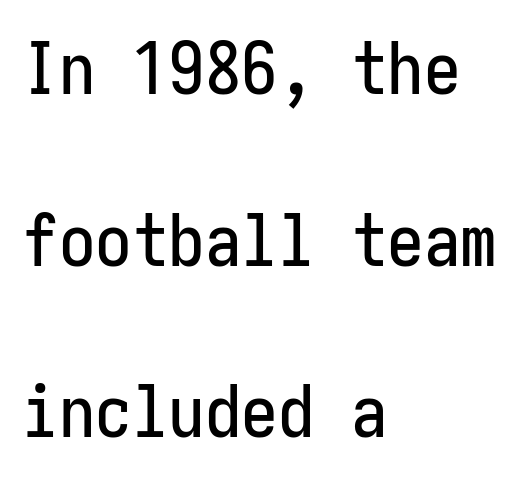
{"serif": "no", "italic": "no", "width": "condensed", "stroke_contrast": "low", "x_height": "medium", "underline": "no", "align": "left", "line_spacing": "loose", "line_spacing_ratio": 2.35, "letter_spacing": "normal", "letter_spacing_em": 0.0, "glyph_px": 73}
